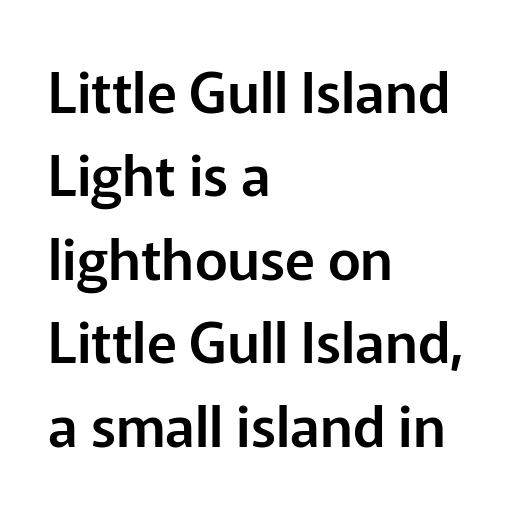
{"serif": "no", "italic": "no", "width": "normal", "stroke_contrast": "low", "x_height": "medium", "monospaced": "no", "underline": "no", "align": "left", "line_spacing": "normal", "line_spacing_ratio": 1.49, "letter_spacing": "normal", "letter_spacing_em": 0.0, "glyph_px": 56}
